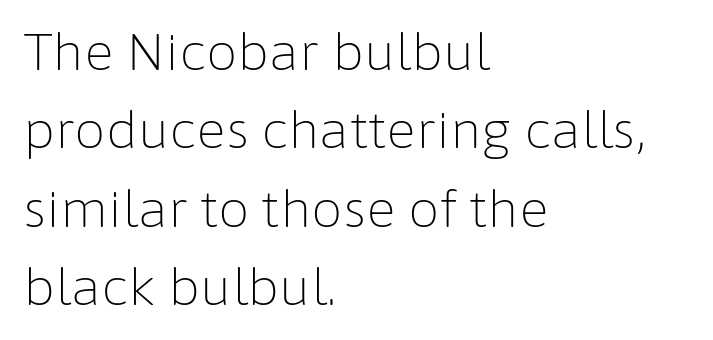
{"serif": "no", "italic": "no", "bold": "no", "weight": "light", "width": "normal", "stroke_contrast": "low", "x_height": "medium", "monospaced": "no", "underline": "no", "align": "left", "line_spacing": "normal", "line_spacing_ratio": 1.57, "letter_spacing": "normal", "letter_spacing_em": 0.0, "glyph_px": 50}
